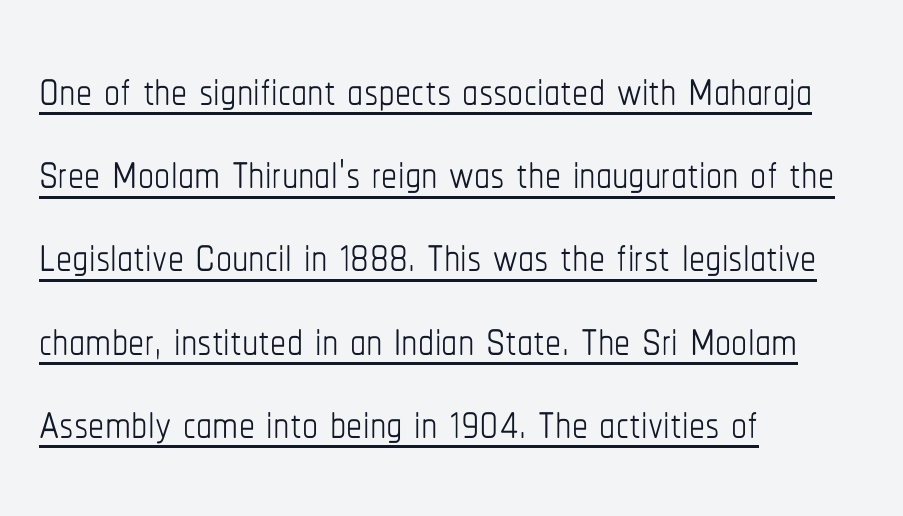
The image shows 64 px thin, condensed type, upright; set left-aligned, normal line spacing (1.3x), normal letter spacing, underlined; low stroke contrast and a medium x-height.
